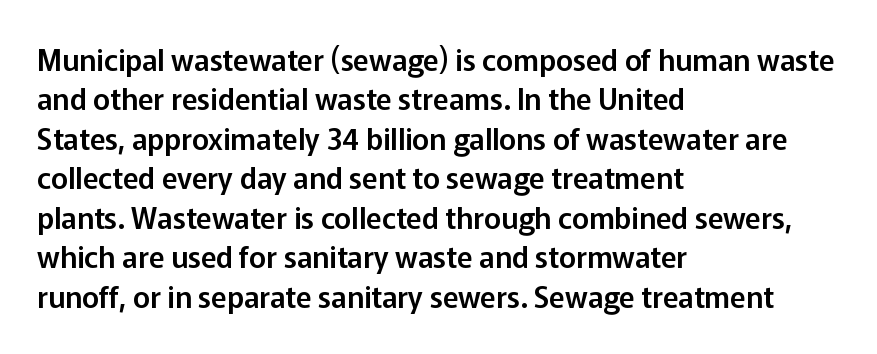
Q: Is the text italic (slanted)? A: No, it is upright.
Q: Is the typeface a serif or a sans-serif typeface? A: Sans-serif.
Q: Is the text underlined? A: No.
Q: How is the paragraph aligned? A: Left-aligned.
Q: Is the spacing between letters normal or unusually wide? A: Normal.
Q: Is the spacing between lines tight, normal or loose? A: Normal.
Q: Width (condensed, normal, or wide)? A: Normal.
Q: Stroke contrast? A: Low.
Q: x-height? A: Medium.
Q: Monospaced? A: No.
